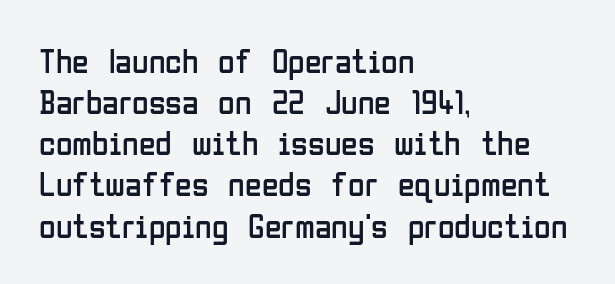
{"serif": "no", "italic": "no", "bold": "no", "weight": "regular", "width": "condensed", "stroke_contrast": "low", "x_height": "medium", "monospaced": "no", "underline": "no", "align": "left", "line_spacing_ratio": 1.21, "letter_spacing": "normal", "letter_spacing_em": 0.0, "glyph_px": 34}
